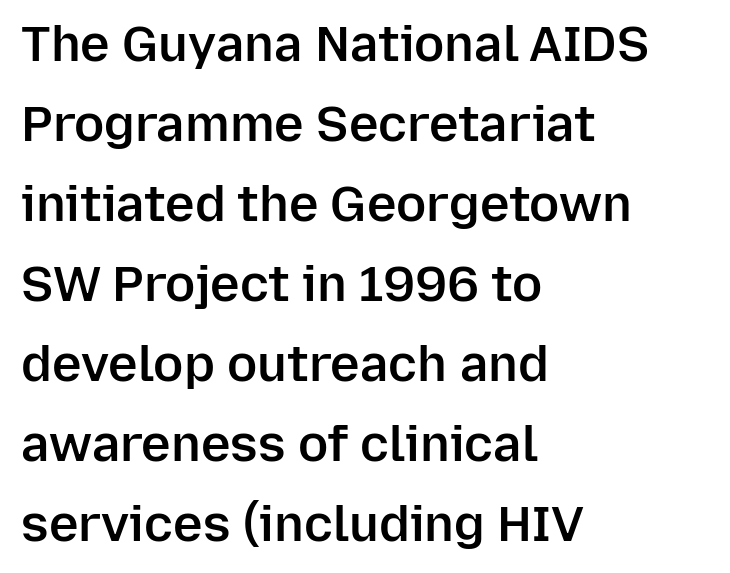
Q: Is the text bold? A: Semi-bold.
Q: Is the text italic (slanted)? A: No, it is upright.
Q: Is the typeface a serif or a sans-serif typeface? A: Sans-serif.
Q: Is the text underlined? A: No.
Q: How is the paragraph aligned? A: Left-aligned.
Q: Is the spacing between letters normal or unusually wide? A: Normal.
Q: Is the spacing between lines tight, normal or loose? A: Normal.
Q: Width (condensed, normal, or wide)? A: Normal.
Q: Stroke contrast? A: Low.
Q: x-height? A: Medium.
Q: Monospaced? A: No.
